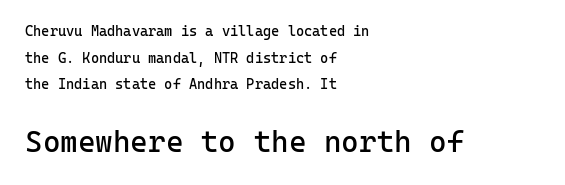
The image shows 30 px regular-weight sans-serif type, upright, monospaced; set left-aligned, loose line spacing (1.9x), normal letter spacing, not underlined; the second (bottom) block is 2.14x larger; low stroke contrast and a medium x-height.
